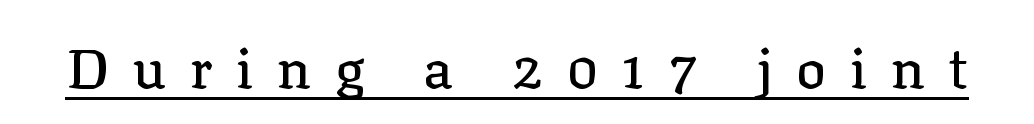
Do the characters align in a grid? No, the font is proportional. This is underlined copy, the kind a proofreader might mark for attention. Designer's note — italics off, roman on. Unlike a clean sans, this face finishes its strokes with serifs. Here the glyphs are tracked loosely, breaking word shapes into spaced letters.
